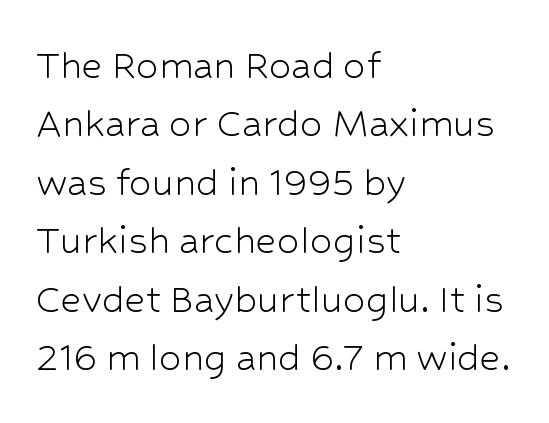
{"serif": "no", "italic": "no", "bold": "no", "weight": "light", "width": "normal", "stroke_contrast": "low", "x_height": "medium", "monospaced": "no", "underline": "no", "align": "left", "line_spacing": "normal", "line_spacing_ratio": 1.3, "letter_spacing": "normal", "letter_spacing_em": 0.0, "glyph_px": 45}
